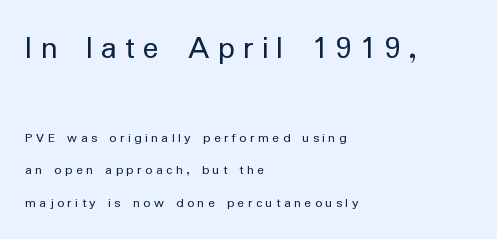
Q: Is the text bold? A: No.
Q: Is the text italic (slanted)? A: No, it is upright.
Q: Is the typeface a serif or a sans-serif typeface? A: Sans-serif.
Q: Is the text underlined? A: No.
Q: How is the paragraph aligned? A: Left-aligned.
Q: Is the spacing between letters normal or unusually wide? A: Unusually wide.
Q: Is the spacing between lines tight, normal or loose? A: Loose.
Q: Which block of text is set in a larger size, the first (top) or the second (bottom)? A: The first (top) one.
Q: Width (condensed, normal, or wide)? A: Normal.
Q: Stroke contrast? A: Low.
Q: x-height? A: Medium.
Q: Monospaced? A: No.
